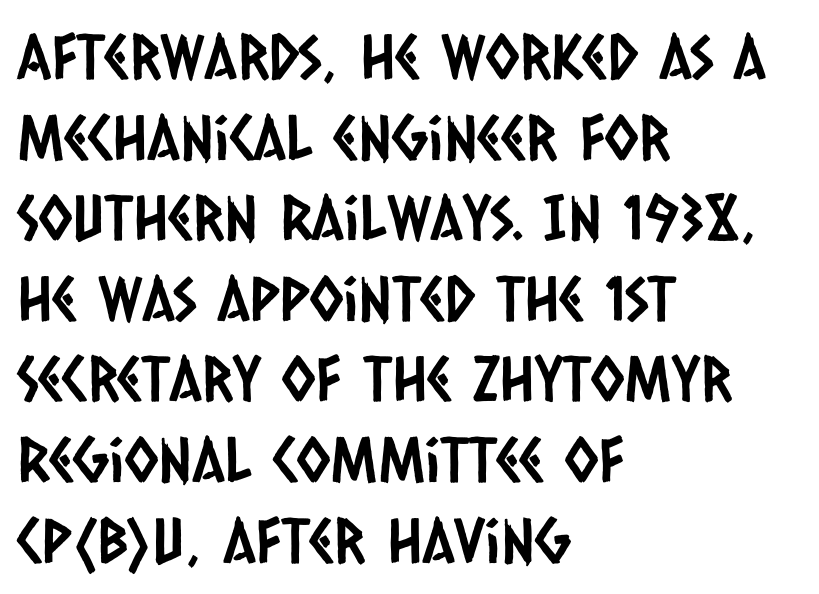
The image shows 62 px condensed sans-serif type; set left-aligned, normal line spacing (1.3x), normal letter spacing, not underlined; low stroke contrast and a large x-height.
